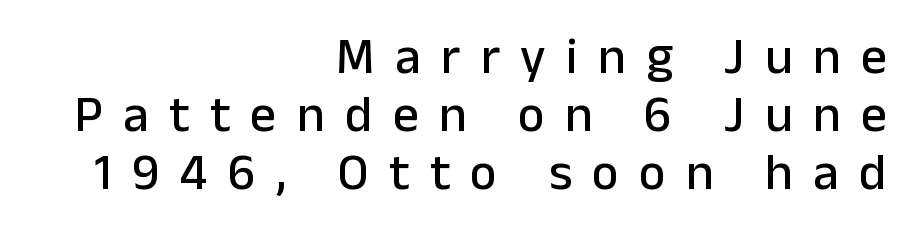
The image shows 51 px sans-serif type, upright; set right-aligned, tight line spacing (1.14x), unusually wide letter spacing (+0.4 em), not underlined; low stroke contrast and a medium x-height.
